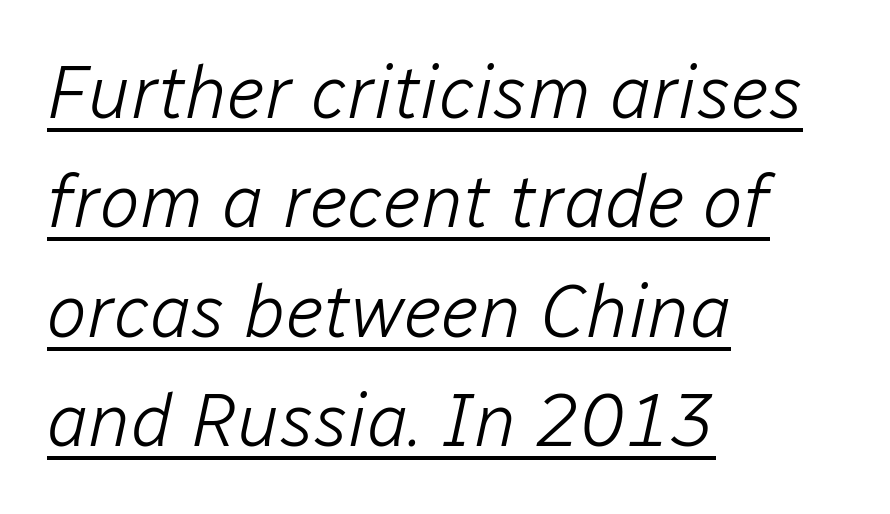
{"italic": "yes", "lean": "right", "slant_degrees": 12, "bold": "no", "weight": "light", "width": "normal", "stroke_contrast": "low", "x_height": "medium", "monospaced": "no", "underline": "yes", "align": "left", "line_spacing": "normal", "line_spacing_ratio": 1.46, "letter_spacing": "normal", "letter_spacing_em": 0.0, "glyph_px": 75}
